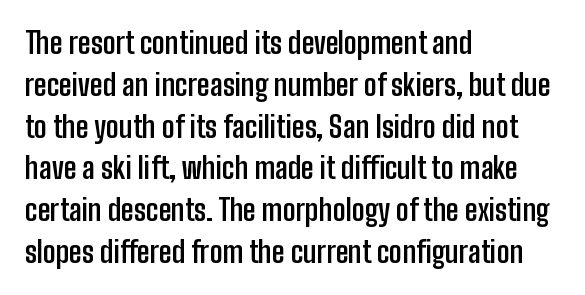
Q: Is the text bold? A: Yes.
Q: Is the text italic (slanted)? A: No, it is upright.
Q: Is the typeface a serif or a sans-serif typeface? A: Sans-serif.
Q: Is the text underlined? A: No.
Q: How is the paragraph aligned? A: Left-aligned.
Q: Is the spacing between letters normal or unusually wide? A: Normal.
Q: Is the spacing between lines tight, normal or loose? A: Normal.
Q: Width (condensed, normal, or wide)? A: Condensed.
Q: Stroke contrast? A: Low.
Q: x-height? A: Medium.
Q: Monospaced? A: No.
